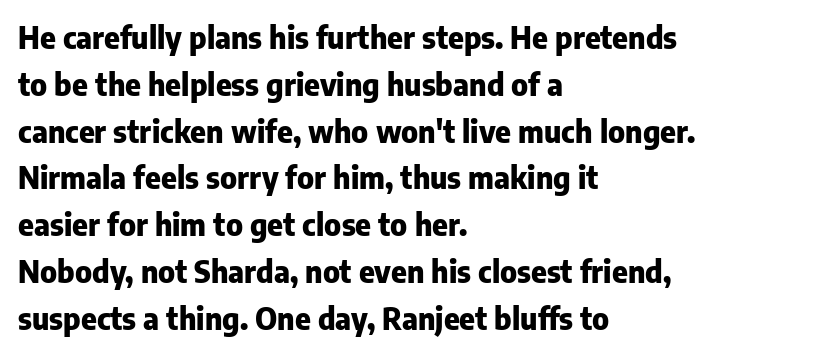
Summary of vertical rhythm: regular, with standard interline spacing. A roman cut, with each character standing at attention. A typesetter would label this face a sans. The baseline area is clear.
